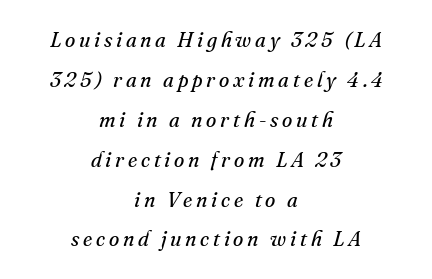
The image shows 21 px text type, italic (leaning right); set centered, loose line spacing (1.9x), not underlined.
